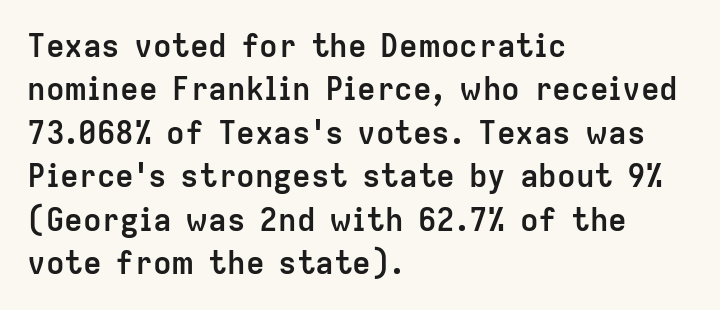
Q: Is the text bold? A: Yes.
Q: Is the text italic (slanted)? A: No, it is upright.
Q: Is the typeface a serif or a sans-serif typeface? A: Sans-serif.
Q: Is the text underlined? A: No.
Q: How is the paragraph aligned? A: Left-aligned.
Q: Is the spacing between letters normal or unusually wide? A: Normal.
Q: Is the spacing between lines tight, normal or loose? A: Normal.
Q: Width (condensed, normal, or wide)? A: Normal.
Q: Stroke contrast? A: Low.
Q: x-height? A: Medium.
Q: Monospaced? A: No.
